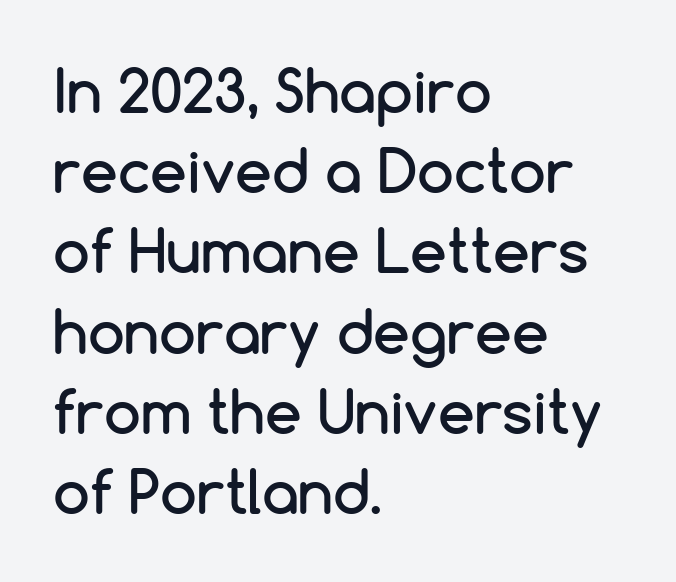
The image shows 59 px sans-serif type, upright; set left-aligned, normal line spacing (1.36x), normal letter spacing, not underlined; low stroke contrast and a medium x-height.
